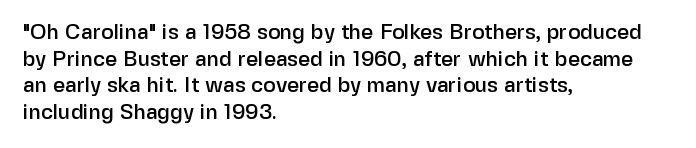
The image shows 21 px text type, upright; set left-aligned, normal line spacing (1.27x), normal letter spacing, not underlined.
